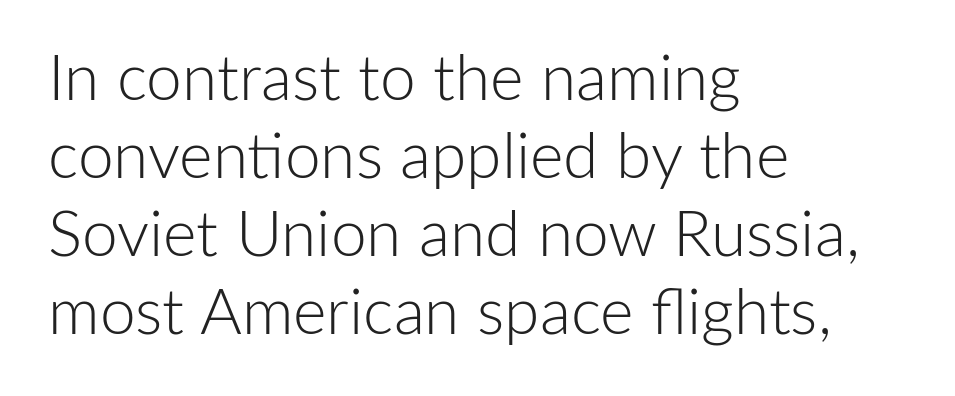
The rag falls on the right side of this text block. Varying glyph widths throughout — classic text-font behaviour. Observe the absence of serifs on each vertical stroke in this sample. Style check: upright. Each stroke keeps to a modest, everyday thickness or less. Default kerning and tracking; the words read as compact shapes.
